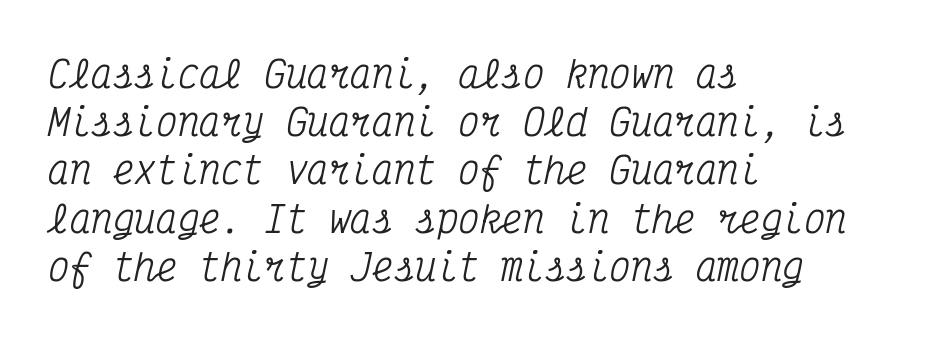
{"serif": "yes", "italic": "yes", "lean": "right", "slant_degrees": 12, "width": "condensed", "stroke_contrast": "medium", "x_height": "medium", "monospaced": "yes", "underline": "no", "align": "left", "line_spacing": "normal", "line_spacing_ratio": 1.34, "letter_spacing": "normal", "letter_spacing_em": 0.0, "glyph_px": 36}
